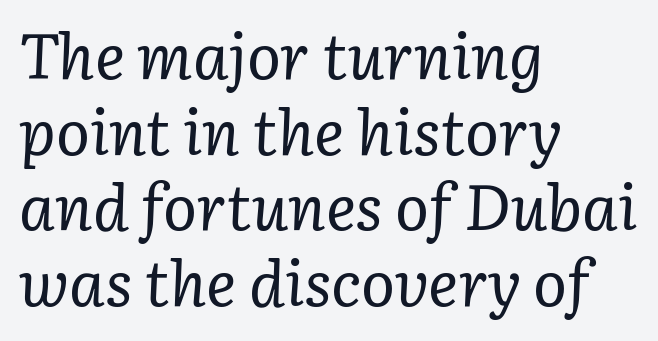
Q: Is the text bold? A: No.
Q: Is the text italic (slanted)? A: Yes, it leans right by about 3 degrees.
Q: Is the typeface a serif or a sans-serif typeface? A: Serif.
Q: Is the text underlined? A: No.
Q: How is the paragraph aligned? A: Left-aligned.
Q: Is the spacing between letters normal or unusually wide? A: Normal.
Q: Width (condensed, normal, or wide)? A: Normal.
Q: Stroke contrast? A: Low.
Q: x-height? A: Medium.
Q: Monospaced? A: No.
